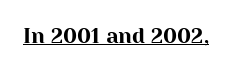
The image shows 21 px text type, upright; set normal letter spacing, underlined.
